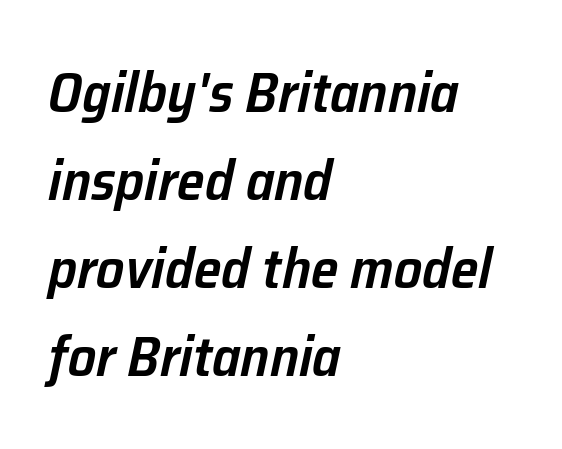
The image shows 56 px semibold type, italic (leaning right); set left-aligned, normal line spacing (1.57x), normal letter spacing, not underlined; low stroke contrast and a medium x-height.
